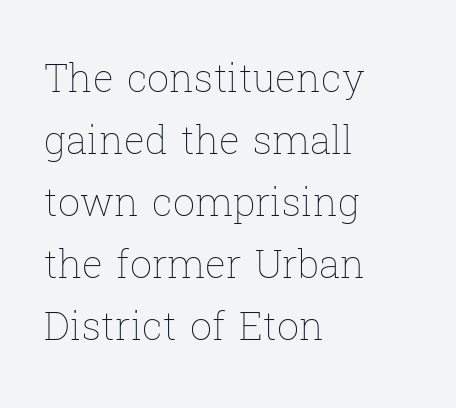
Q: Is the text bold? A: No.
Q: Is the text italic (slanted)? A: No, it is upright.
Q: Is the text underlined? A: No.
Q: How is the paragraph aligned? A: Left-aligned.
Q: Is the spacing between letters normal or unusually wide? A: Normal.
Q: Is the spacing between lines tight, normal or loose? A: Normal.
Q: Width (condensed, normal, or wide)? A: Normal.
Q: Stroke contrast? A: Low.
Q: x-height? A: Medium.
Q: Monospaced? A: No.
